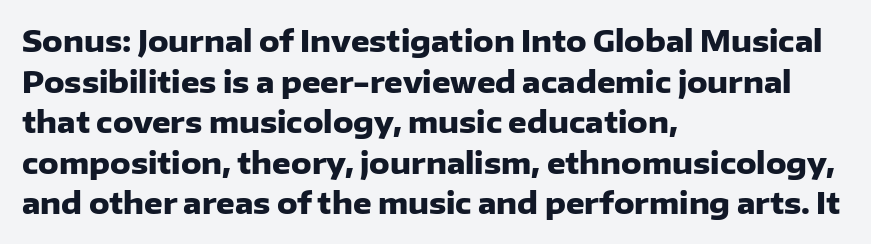
Compared with an ordinary text face, these strokes are far heavier — a full bold. Unlike a traditional serif, this face leaves its strokes unadorned. Each letter keeps its own natural width here, so spacing adapts to shape. These lines were composed using upright roman letters. The line texture is even and compact thanks to regular tracking.
